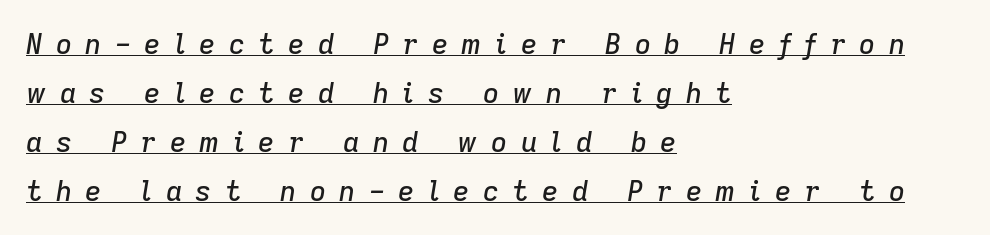
The image shows 28 px text type, italic (leaning right); set left-aligned, line spacing 1.75x, unusually wide letter spacing (+0.48 em), underlined; low stroke contrast and a medium x-height.
